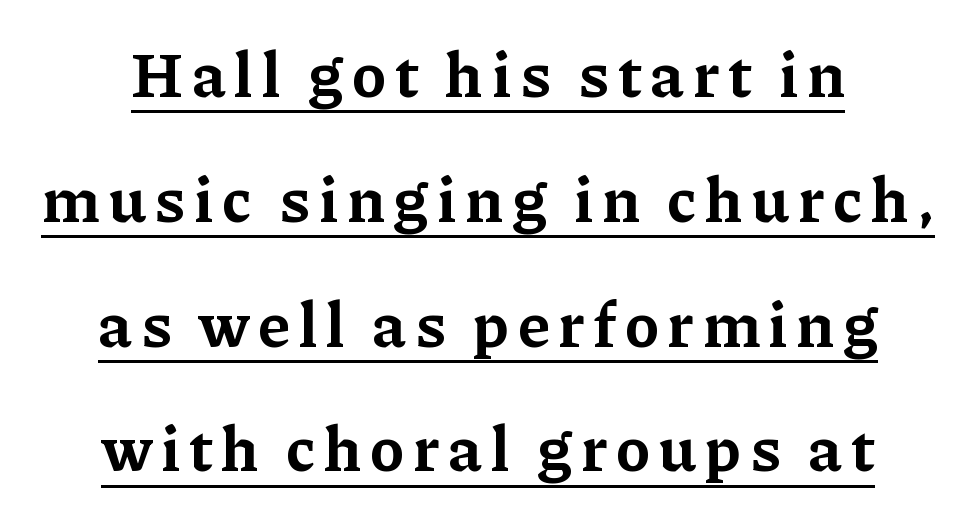
Here the designer chose a conventional face with non-uniform glyph widths. The lettering holds an erect, upright posture throughout. Summary of weight: heavy, a full bold. This block would shrink considerably if given ordinary leading; it's expanded now.
